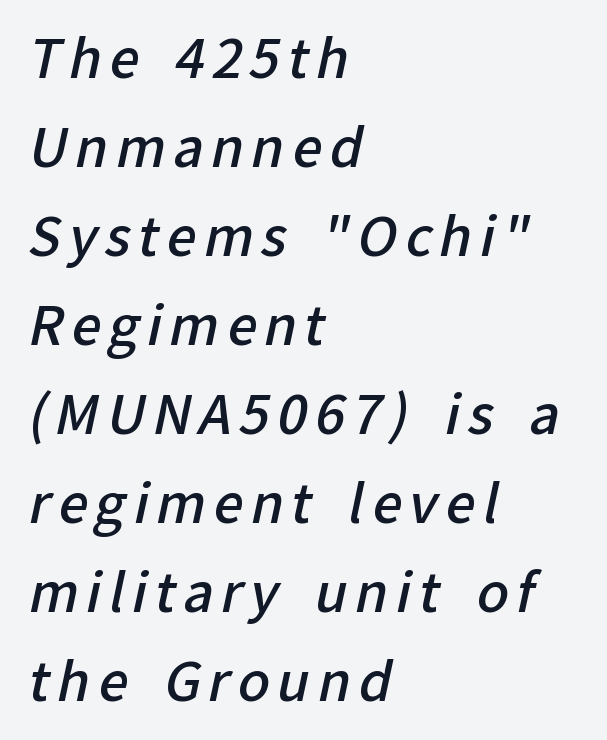
The image shows 53 px semibold sans-serif type; set left-aligned, normal line spacing (1.68x), not underlined; low stroke contrast and a medium x-height.
